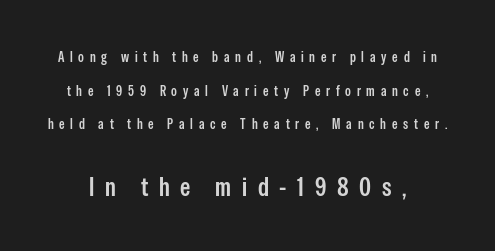
Does extra space separate the letters? Yes, quite a lot of it. Italic: no, the glyphs are upright roman. How would I describe the line gaps? Wide and relaxed. The composition opens small and finishes big. The space directly below the letters is spotless.
